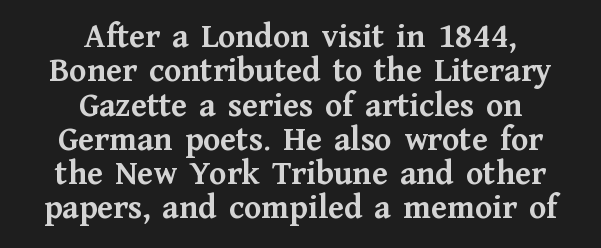
The image shows 35 px semibold serif type, upright; set centered, tight line spacing (0.98x), normal letter spacing, not underlined; medium stroke contrast and a medium x-height.
